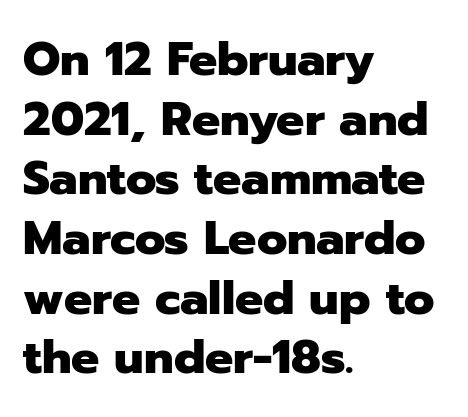
{"serif": "no", "italic": "no", "bold": "yes", "weight": "heavy", "width": "normal", "stroke_contrast": "low", "x_height": "medium", "monospaced": "no", "underline": "no", "align": "left", "line_spacing": "normal", "line_spacing_ratio": 1.27, "letter_spacing": "normal", "letter_spacing_em": 0.0, "glyph_px": 47}
